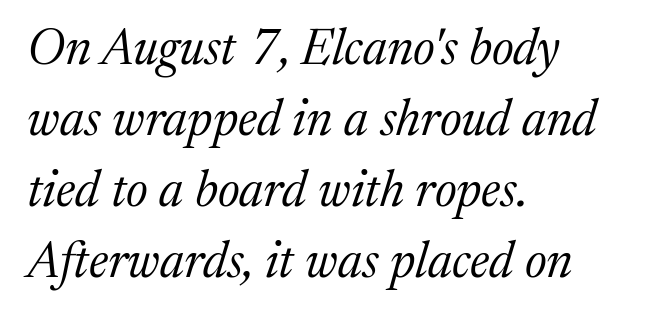
The image shows 50 px regular-weight serif type, italic (leaning right); set left-aligned, normal line spacing (1.42x), normal letter spacing, not underlined; medium stroke contrast and a medium x-height.
